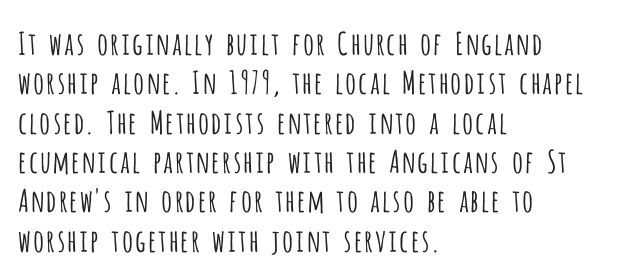
Unlike a traditional serif, this face leaves its strokes unadorned. Leftover space on each line is placed entirely after the last word. Line spacing here is normal. The space directly below the letters is spotless.
